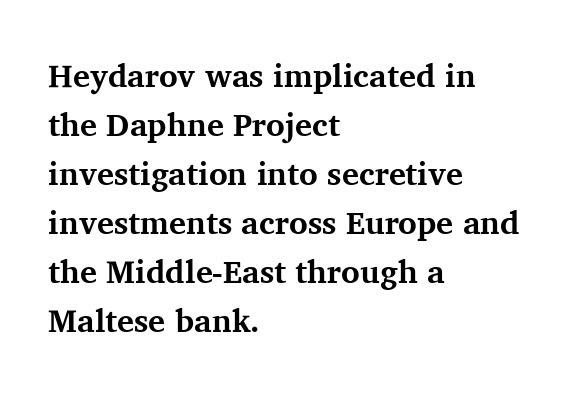
Thick stems and heavy bowls — unmistakably bold. The rendering uses natural spacing where letterforms have individual widths. Look at the tracking — it's just the regular setting, nothing added. This is serif lettering, the kind often seen in printed books.
